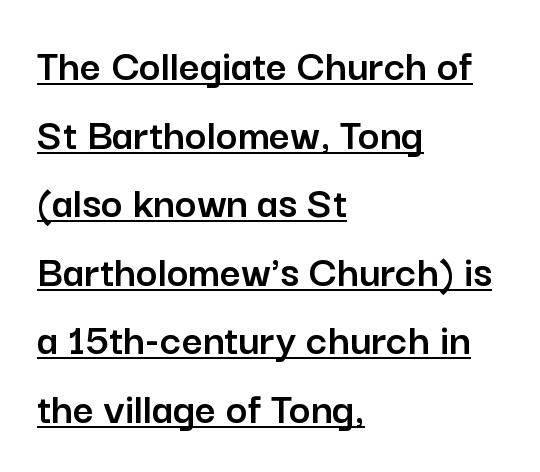
Q: Is the text italic (slanted)? A: No, it is upright.
Q: Is the typeface a serif or a sans-serif typeface? A: Sans-serif.
Q: Is the text underlined? A: Yes.
Q: How is the paragraph aligned? A: Left-aligned.
Q: Is the spacing between letters normal or unusually wide? A: Normal.
Q: Is the spacing between lines tight, normal or loose? A: Normal.
Q: Width (condensed, normal, or wide)? A: Normal.
Q: Stroke contrast? A: Low.
Q: x-height? A: Medium.
Q: Monospaced? A: No.
